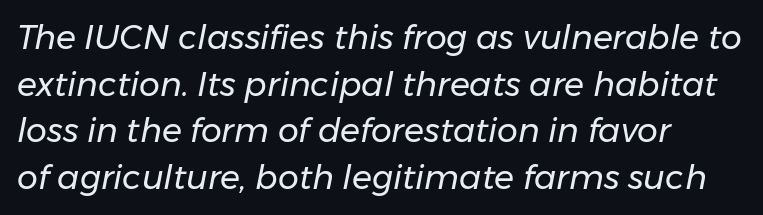
{"italic": "yes", "lean": "right", "slant_degrees": 11, "bold": "no", "weight": "regular", "width": "normal", "stroke_contrast": "low", "x_height": "medium", "monospaced": "no", "underline": "no", "align": "left", "line_spacing": "normal", "line_spacing_ratio": 1.41, "letter_spacing": "normal", "letter_spacing_em": 0.0, "glyph_px": 33}
